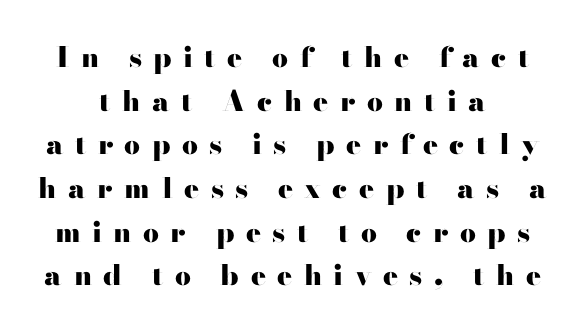
Q: Is the text bold? A: Yes.
Q: Is the text italic (slanted)? A: No, it is upright.
Q: Is the typeface a serif or a sans-serif typeface? A: Sans-serif.
Q: Is the text underlined? A: No.
Q: Is the spacing between letters normal or unusually wide? A: Unusually wide.
Q: Is the spacing between lines tight, normal or loose? A: Normal.
Q: Width (condensed, normal, or wide)? A: Wide.
Q: Stroke contrast? A: High.
Q: x-height? A: Small.
Q: Monospaced? A: No.
